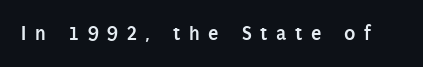
{"italic": "no", "bold": "yes", "underline": "no", "letter_spacing": "wide", "letter_spacing_em": 0.41, "glyph_px": 21}
